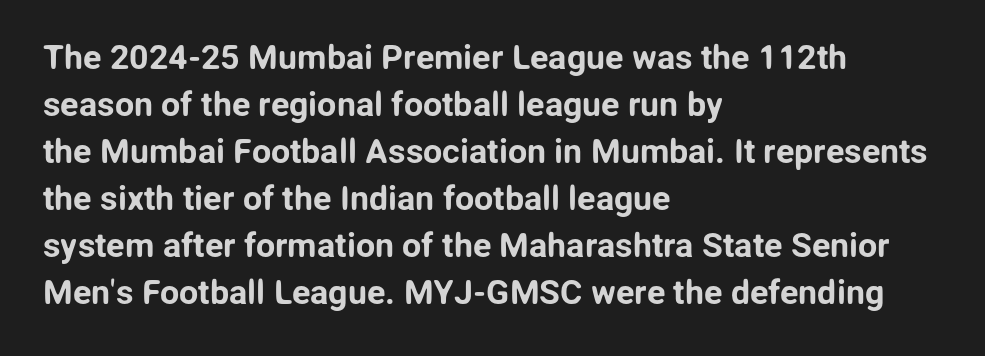
{"serif": "no", "italic": "no", "width": "normal", "stroke_contrast": "low", "x_height": "medium", "monospaced": "no", "underline": "no", "align": "left", "line_spacing": "normal", "line_spacing_ratio": 1.38, "letter_spacing": "normal", "letter_spacing_em": 0.0, "glyph_px": 34}
